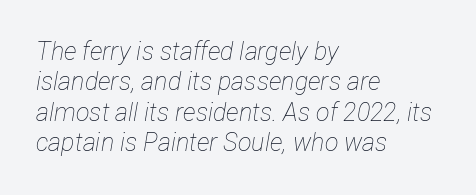
The image shows 25 px text type, italic (leaning right); set left-aligned, line spacing 1.22x, normal letter spacing, not underlined.
